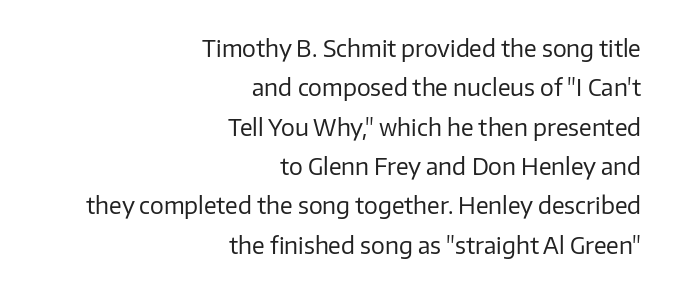
{"italic": "no", "bold": "no", "underline": "no", "align": "right", "line_spacing_ratio": 1.71, "letter_spacing": "normal", "letter_spacing_em": 0.0, "glyph_px": 23}
